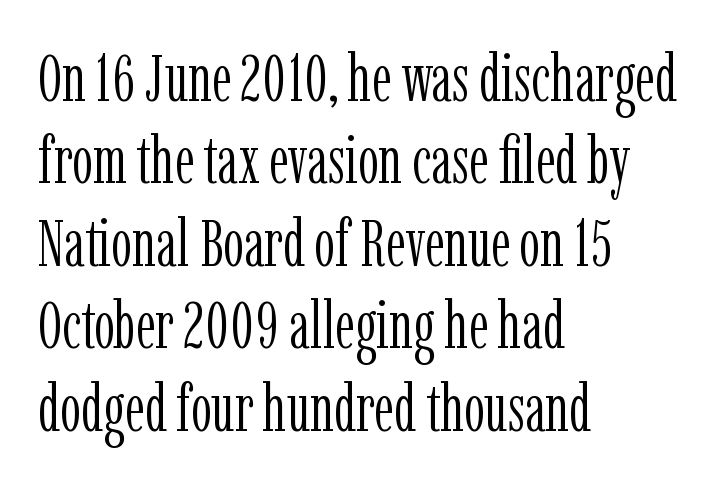
Whoever set this chose a conventional vertical rhythm. Think standard paragraph weight, or any step lighter than that. This is the regular roman posture of the typeface. Does extra space separate the letters? No, they use regular spacing.
